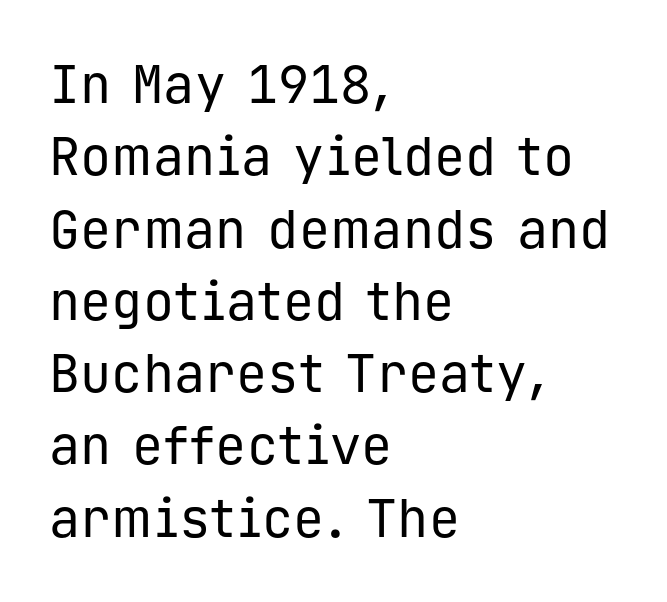
The image shows 52 px regular-weight sans-serif type, upright, monospaced; set left-aligned, normal line spacing (1.39x), normal letter spacing, not underlined; low stroke contrast and a medium x-height.
